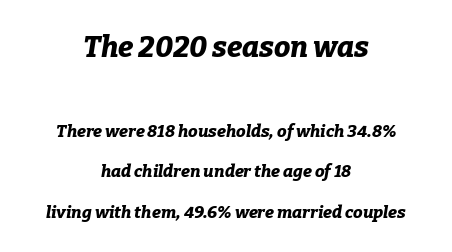
The image shows 29 px bold type, italic (leaning right); set centered, loose line spacing (2.37x), normal letter spacing, not underlined; the first (top) block is 1.71x larger; low stroke contrast and a medium x-height.
